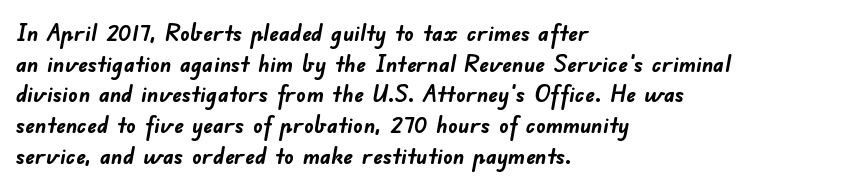
{"bold": "yes", "underline": "no", "align": "left", "line_spacing": "normal", "line_spacing_ratio": 1.28, "letter_spacing": "normal", "letter_spacing_em": 0.0, "glyph_px": 24}
